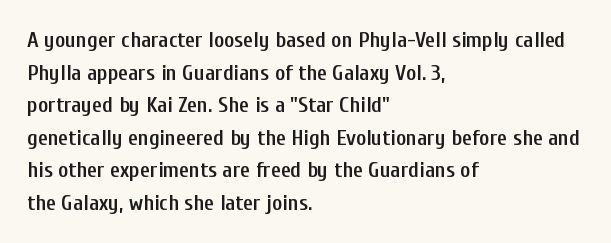
{"italic": "no", "bold": "semi", "underline": "no", "align": "left", "line_spacing": "normal", "line_spacing_ratio": 1.48, "letter_spacing": "normal", "letter_spacing_em": 0.0, "glyph_px": 22}
